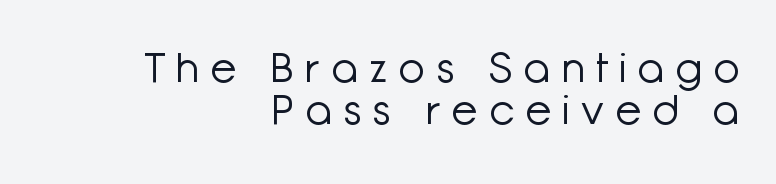
Q: Is the text bold? A: No.
Q: Is the text italic (slanted)? A: No, it is upright.
Q: Is the typeface a serif or a sans-serif typeface? A: Sans-serif.
Q: Is the text underlined? A: No.
Q: How is the paragraph aligned? A: Right-aligned.
Q: Is the spacing between letters normal or unusually wide? A: Unusually wide.
Q: Is the spacing between lines tight, normal or loose? A: Tight.
Q: Width (condensed, normal, or wide)? A: Normal.
Q: Stroke contrast? A: Low.
Q: x-height? A: Medium.
Q: Monospaced? A: No.
